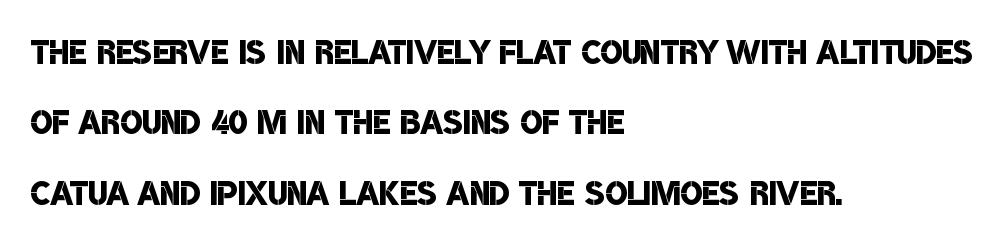
The image shows 46 px semibold, condensed sans-serif type; set left-aligned, normal line spacing (1.53x), normal letter spacing, not underlined; low stroke contrast and a large x-height.
